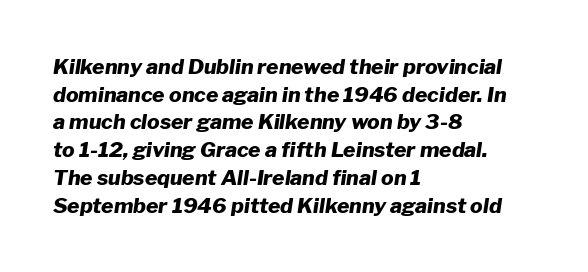
This rendering uses left alignment, leaving the right contour irregular. The rendering uses a moderate line-height, typical for paragraphs. Nobody drew a line under any word here. There is no visible air inserted between adjacent glyphs. Students, this is bold: see how much ink each stroke carries.
